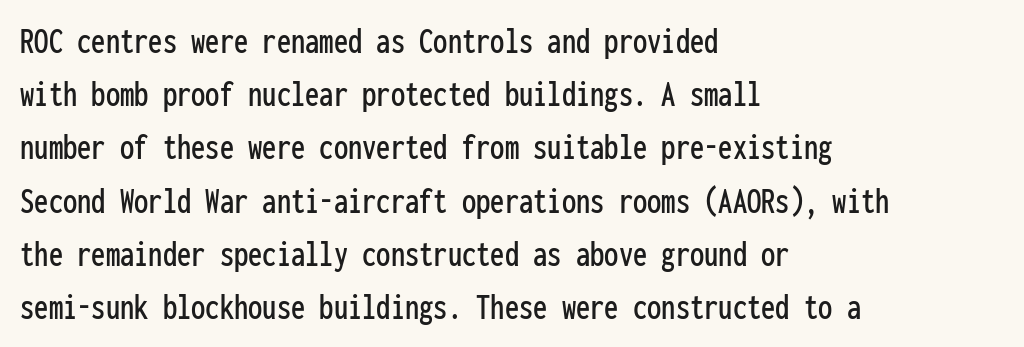
The image shows 38 px condensed sans-serif type, upright, monospaced; set left-aligned, normal line spacing (1.4x), normal letter spacing, not underlined; low stroke contrast and a medium x-height.
